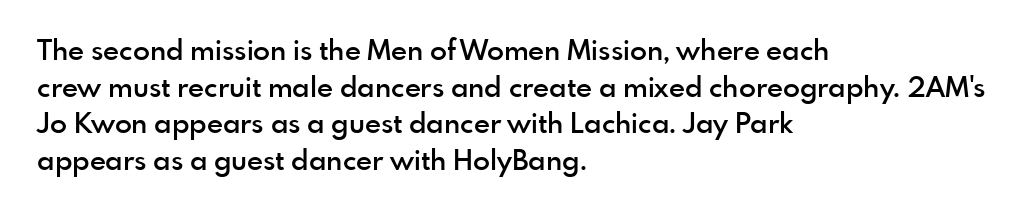
{"serif": "no", "italic": "no", "bold": "semi", "weight": "semibold", "width": "normal", "x_height": "small", "monospaced": "no", "underline": "no", "align": "left", "line_spacing": "normal", "line_spacing_ratio": 1.31, "letter_spacing": "normal", "letter_spacing_em": 0.0, "glyph_px": 28}
